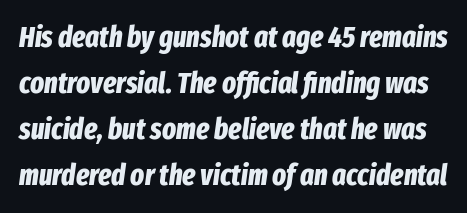
Does the lettering tilt? It does — this is italic. Check under the words: just untouched page. Is this a fixed-width face? No — the glyphs have proportional, varying widths. This block has exactly the height ordinary leading produces. Heavy-handed strokes throughout: this text is bold.
